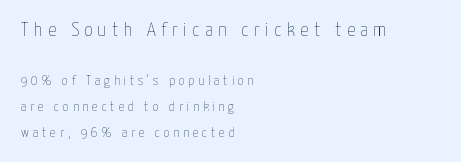
Q: Is the text bold? A: No.
Q: Is the text italic (slanted)? A: No, it is upright.
Q: Is the text underlined? A: No.
Q: How is the paragraph aligned? A: Left-aligned.
Q: Is the spacing between letters normal or unusually wide? A: Unusually wide.
Q: Which block of text is set in a larger size, the first (top) or the second (bottom)? A: The first (top) one.
